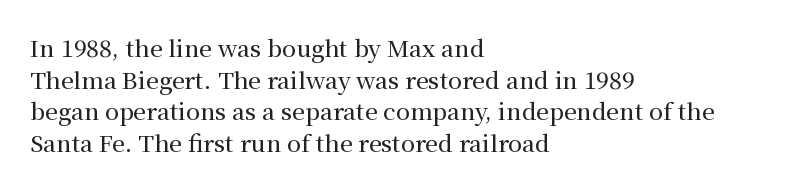
Q: Is the text italic (slanted)? A: No, it is upright.
Q: Is the text underlined? A: No.
Q: How is the paragraph aligned? A: Left-aligned.
Q: Is the spacing between letters normal or unusually wide? A: Normal.
Q: Is the spacing between lines tight, normal or loose? A: Normal.
